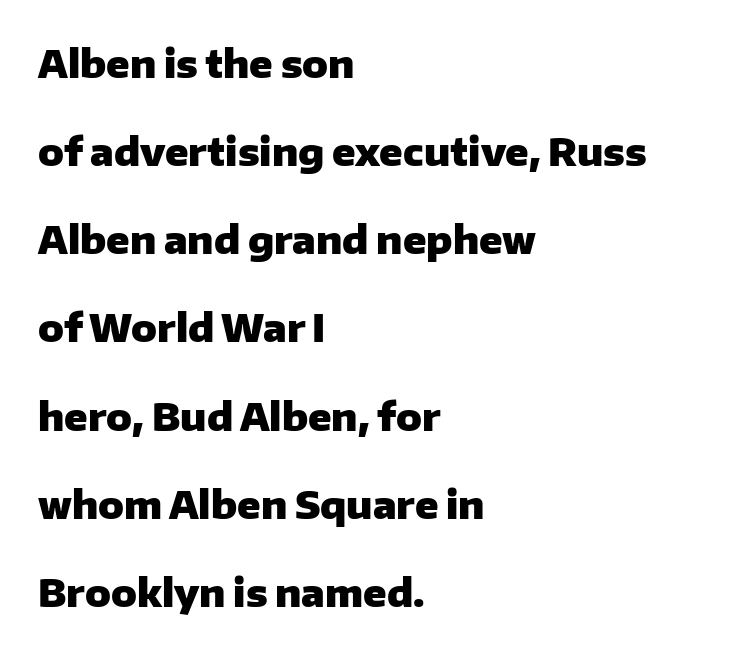
Is this a fixed-width face? No — the glyphs have proportional, varying widths. Alignment: flush left. Every character sits straight up, as roman type does. Standard letterfit; no display-style spreading of the glyphs.
